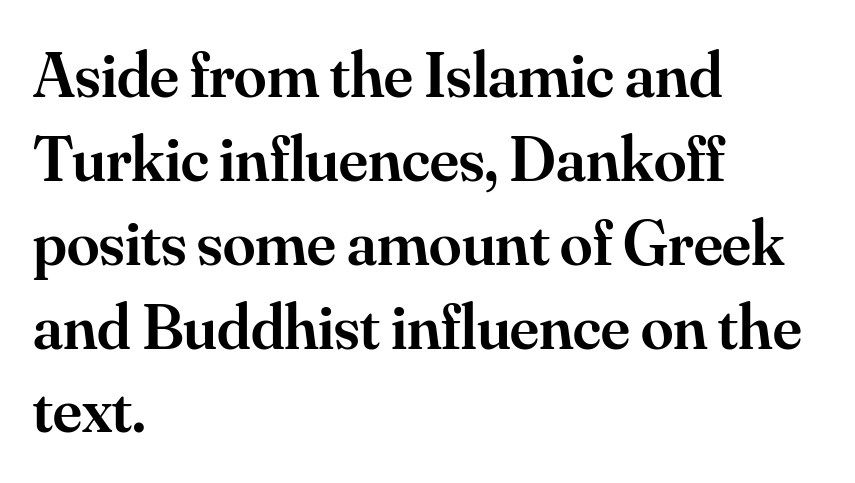
{"serif": "yes", "italic": "no", "bold": "semi", "weight": "semibold", "width": "normal", "stroke_contrast": "medium", "x_height": "small", "monospaced": "no", "underline": "no", "align": "left", "line_spacing": "normal", "line_spacing_ratio": 1.29, "letter_spacing": "normal", "letter_spacing_em": 0.0, "glyph_px": 65}
